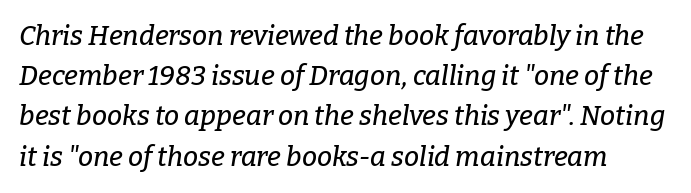
Q: Is the text italic (slanted)? A: Yes, it leans right by about 9 degrees.
Q: Is the text underlined? A: No.
Q: Is the spacing between letters normal or unusually wide? A: Normal.
Q: Is the spacing between lines tight, normal or loose? A: Normal.
